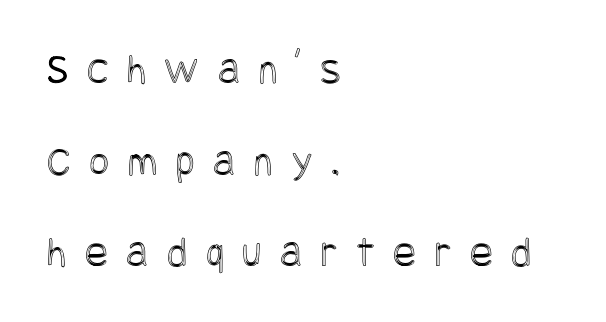
The image shows 43 px condensed type, upright; set left-aligned, loose line spacing (2.13x), unusually wide letter spacing (+0.43 em), not underlined; a large x-height.
